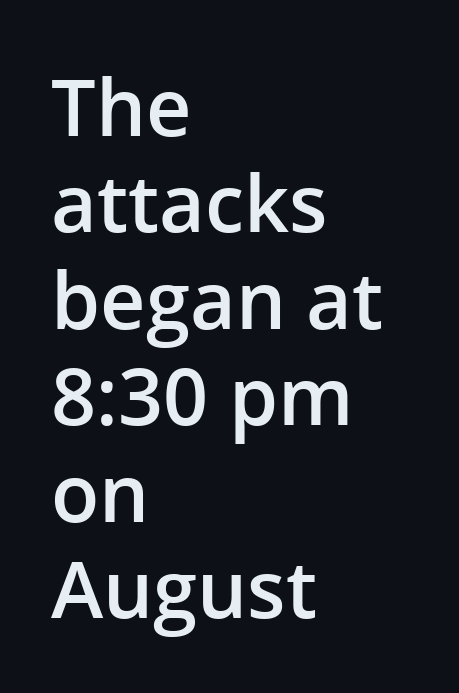
Q: Is the text bold? A: Semi-bold.
Q: Is the text italic (slanted)? A: No, it is upright.
Q: Is the typeface a serif or a sans-serif typeface? A: Sans-serif.
Q: Is the text underlined? A: No.
Q: How is the paragraph aligned? A: Left-aligned.
Q: Is the spacing between letters normal or unusually wide? A: Normal.
Q: Width (condensed, normal, or wide)? A: Normal.
Q: Stroke contrast? A: Low.
Q: x-height? A: Medium.
Q: Monospaced? A: No.
